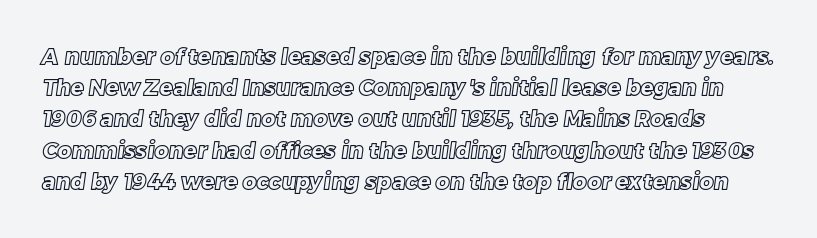
Each new line begins a customary step beneath the previous one. Each row of text sits above clean, open space. Letter spacing: default.
